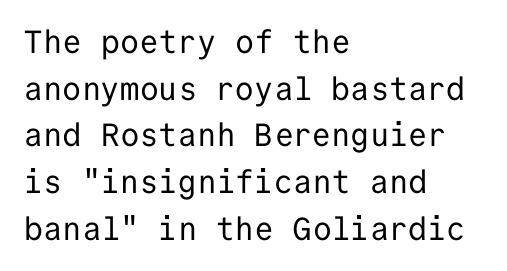
Q: Is the text bold? A: No.
Q: Is the text italic (slanted)? A: No, it is upright.
Q: Is the typeface a serif or a sans-serif typeface? A: Sans-serif.
Q: Is the text underlined? A: No.
Q: How is the paragraph aligned? A: Left-aligned.
Q: Is the spacing between letters normal or unusually wide? A: Normal.
Q: Is the spacing between lines tight, normal or loose? A: Normal.
Q: Width (condensed, normal, or wide)? A: Normal.
Q: Stroke contrast? A: Low.
Q: x-height? A: Medium.
Q: Monospaced? A: Yes.
